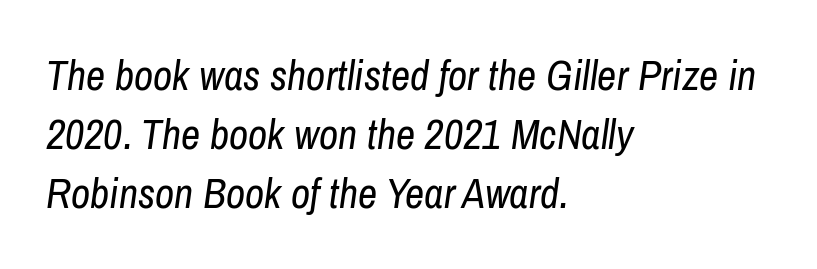
{"italic": "yes", "lean": "right", "slant_degrees": 8, "bold": "no", "weight": "regular", "width": "condensed", "stroke_contrast": "low", "x_height": "medium", "monospaced": "no", "underline": "no", "align": "left", "line_spacing": "normal", "line_spacing_ratio": 1.41, "letter_spacing": "normal", "letter_spacing_em": 0.0, "glyph_px": 42}
